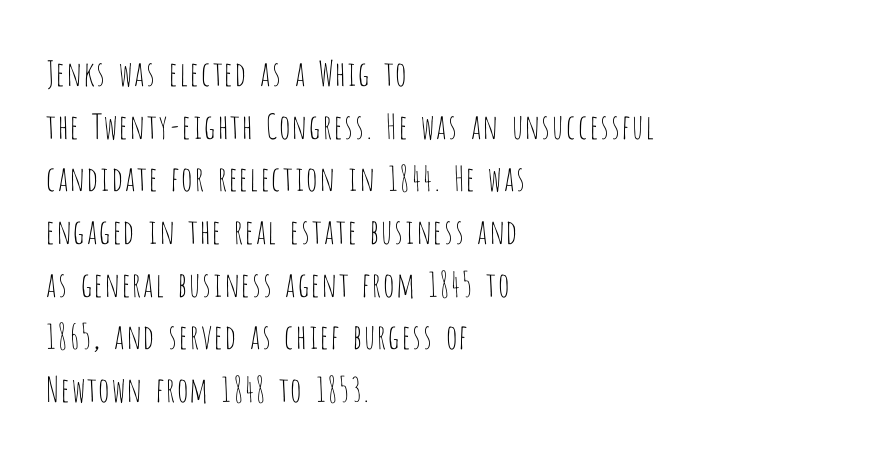
Teacher's note: observe the even left margin — that is flush-left alignment. The strokes carry an ordinary text weight at most. The leading is moderate, giving the passage an even texture. What kind of face is this? One without serifs — a sans. Spacing verdict: proportional, widths tailored to each character. The lettering holds an erect, upright posture throughout.
